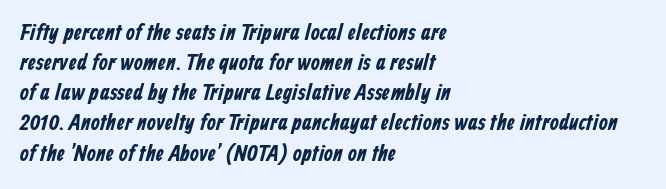
Interline gaps are of average width in this sample. Underlining? Definitely not there. Short note: letters normally spaced. Where is the straight margin? On the left.
